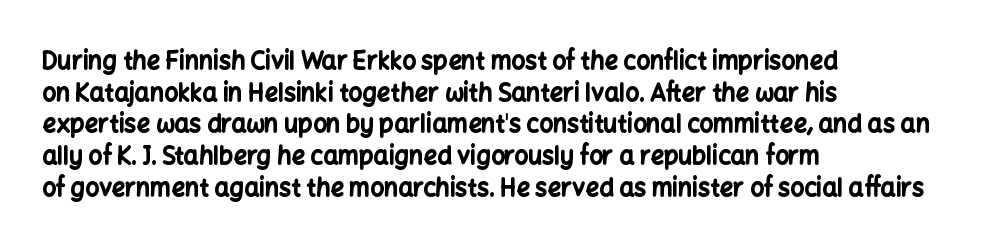
Honestly, the letter spacing is just normal — you wouldn't notice it. One glance says typical: line gaps are just what's usual. These lines stack with their left ends in a neat column. The type sits square on the baseline with zero lean. Descender tails drop into unmarked territory. How heavy is the stroke? Heavy — this is a bold.
